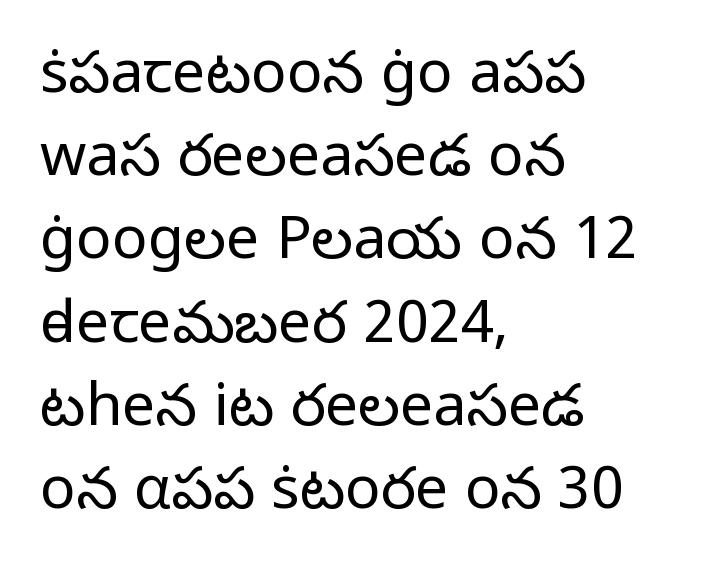
This sample uses an upright cut, with every glyph sitting square on the baseline. Observe the ordinary spacing: letters are neighbours, not strangers. The line-height multiplier appears to be the usual default. Here the designer chose a conventional face with non-uniform glyph widths. The rag falls on the right side of this text block. Words float on clear page, feet unadorned.
